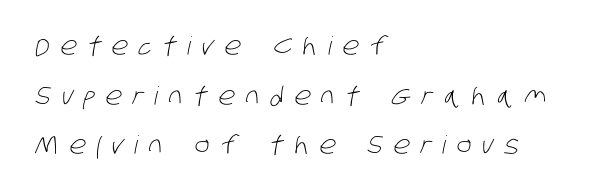
The image shows 25 px text type; set left-aligned, loose line spacing (1.99x), unusually wide letter spacing (+0.43 em), not underlined.
